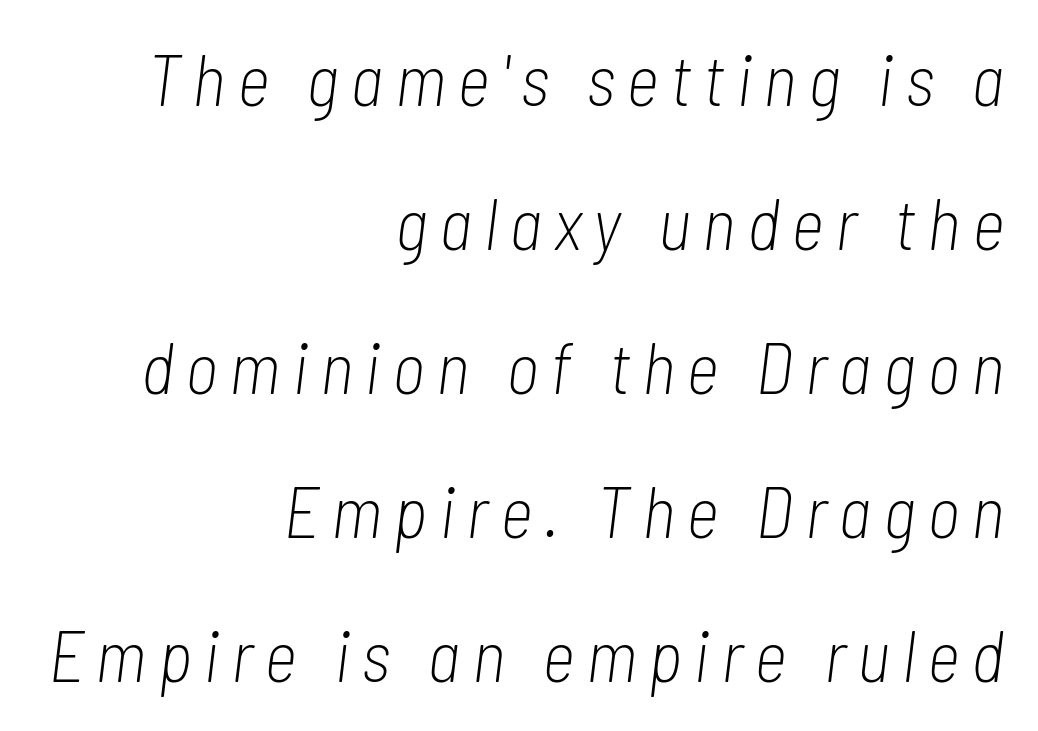
{"italic": "yes", "lean": "right", "slant_degrees": 7, "bold": "no", "weight": "light", "width": "condensed", "stroke_contrast": "low", "x_height": "medium", "monospaced": "no", "underline": "no", "align": "right", "line_spacing": "loose", "line_spacing_ratio": 2.0, "glyph_px": 72}
